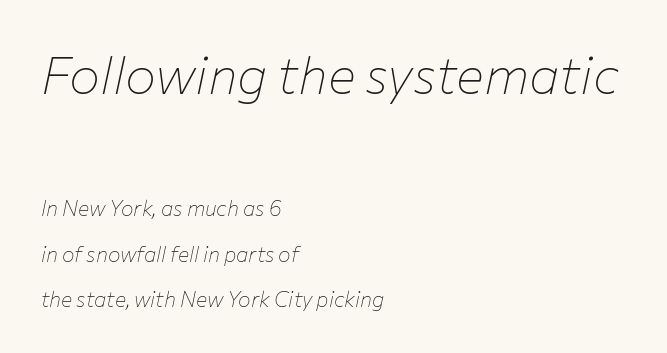
{"italic": "yes", "lean": "right", "slant_degrees": 12, "bold": "no", "weight": "thin", "width": "normal", "stroke_contrast": "low", "x_height": "medium", "monospaced": "no", "underline": "no", "align": "left", "line_spacing": "loose", "line_spacing_ratio": 2.15, "letter_spacing": "normal", "letter_spacing_em": 0.0, "larger_block": "first", "size_ratio": 2.48, "glyph_px": 52}
